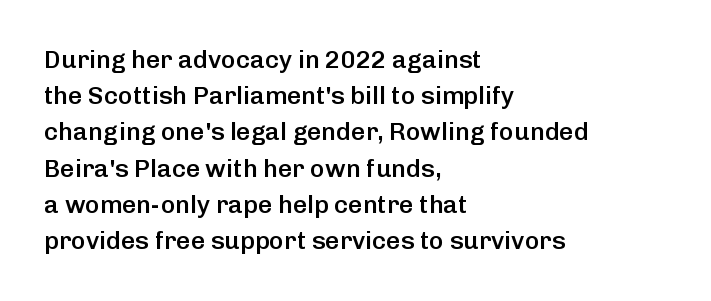
Q: Is the text bold? A: Semi-bold.
Q: Is the text italic (slanted)? A: No, it is upright.
Q: Is the text underlined? A: No.
Q: How is the paragraph aligned? A: Left-aligned.
Q: Is the spacing between letters normal or unusually wide? A: Normal.
Q: Is the spacing between lines tight, normal or loose? A: Normal.
